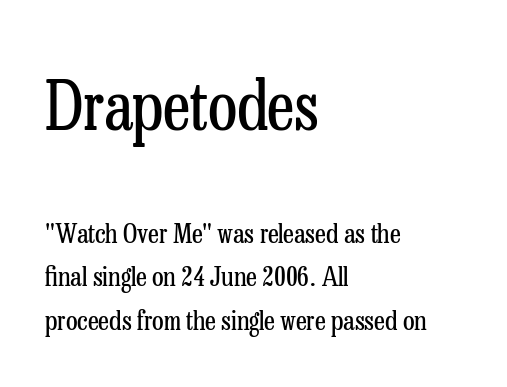
The string is rendered with underlining switched off. What kind of face is this? One with serifs. The face looks like a standard text weight, possibly lighter. Horizontal bands of white between lines are of average thickness. The passage shown begins with its larger block and ends with its smaller one.
